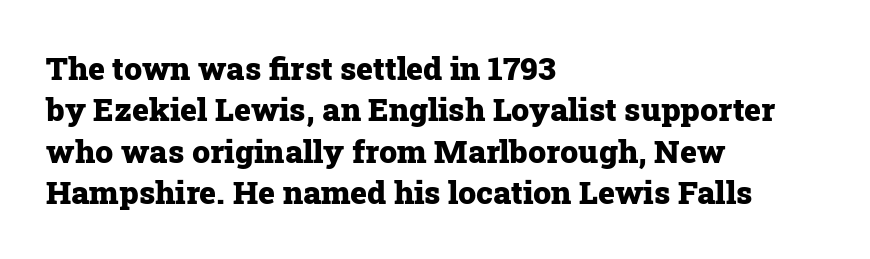
These lines sit exactly where default settings would place them. Does the copy run flush right? No — it runs flush left. The sample has been set heavy, in full bold. Nobody touched the tracking dial on this one. Yep, those are serifs on the letters. This sample has the flowing, uneven cadence of proportional lettering.
